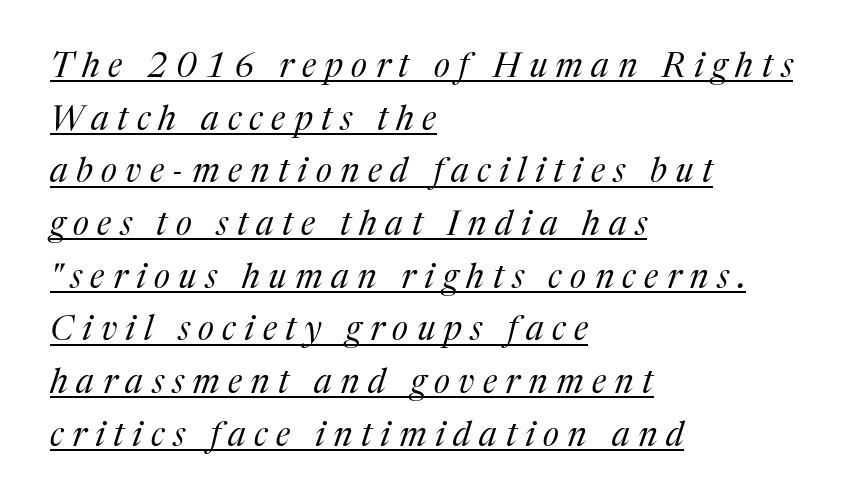
Q: Is the text bold? A: No.
Q: Is the text italic (slanted)? A: Yes, it leans right by about 17 degrees.
Q: Is the typeface a serif or a sans-serif typeface? A: Serif.
Q: Is the text underlined? A: Yes.
Q: How is the paragraph aligned? A: Left-aligned.
Q: Is the spacing between letters normal or unusually wide? A: Unusually wide.
Q: Is the spacing between lines tight, normal or loose? A: Normal.
Q: Width (condensed, normal, or wide)? A: Normal.
Q: Stroke contrast? A: Medium.
Q: x-height? A: Medium.
Q: Monospaced? A: No.
